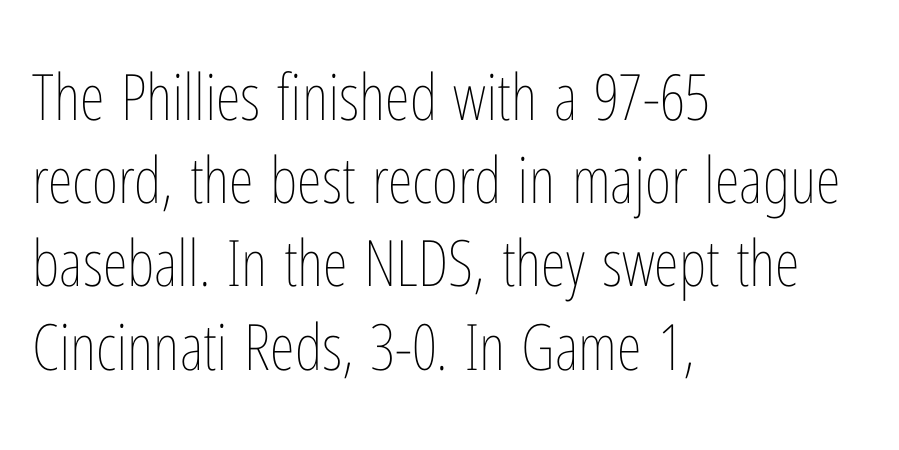
Posture: straight, roman, zero tilt. The line-height multiplier appears to be the usual default. Think standard paragraph weight, or any step lighter than that. The rendering keeps characters at their native spacing. Is this a fixed-width face? No — the glyphs have proportional, varying widths. All the whitespace from short lines collects on the right.
